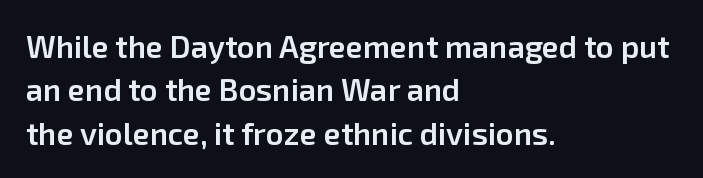
{"serif": "no", "italic": "no", "bold": "semi", "weight": "semibold", "width": "normal", "stroke_contrast": "low", "x_height": "medium", "monospaced": "no", "underline": "no", "align": "left", "line_spacing": "normal", "line_spacing_ratio": 1.4, "letter_spacing": "normal", "letter_spacing_em": 0.0, "glyph_px": 31}
